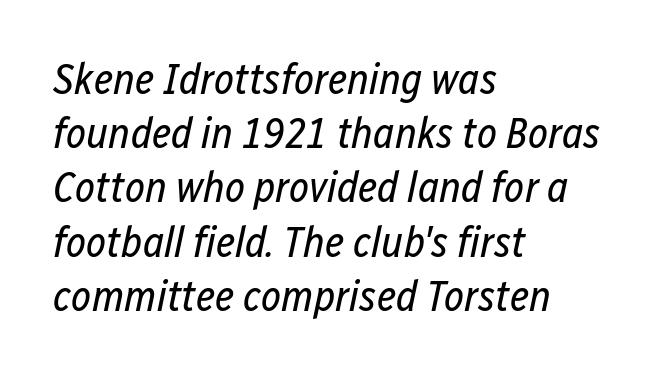
The image shows 43 px regular-weight, condensed type, italic (leaning right); set left-aligned, normal line spacing (1.26x), normal letter spacing, not underlined; low stroke contrast and a medium x-height.
